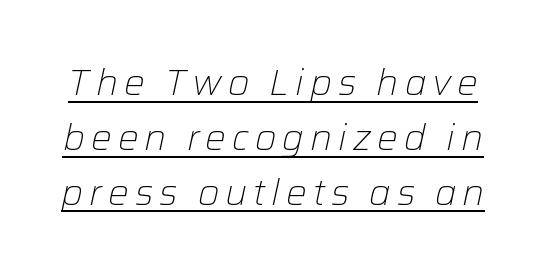
{"italic": "yes", "lean": "right", "slant_degrees": 12, "bold": "no", "weight": "light", "width": "normal", "stroke_contrast": "low", "x_height": "medium", "monospaced": "no", "underline": "yes", "line_spacing": "normal", "line_spacing_ratio": 1.48, "glyph_px": 37}
